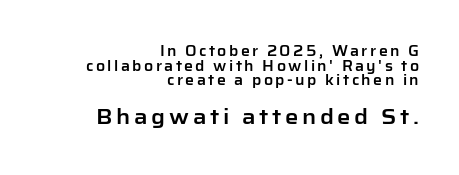
The image shows 21 px text type, upright; set right-aligned, tight line spacing (1.04x), not underlined; the second (bottom) block is 1.5x larger.
